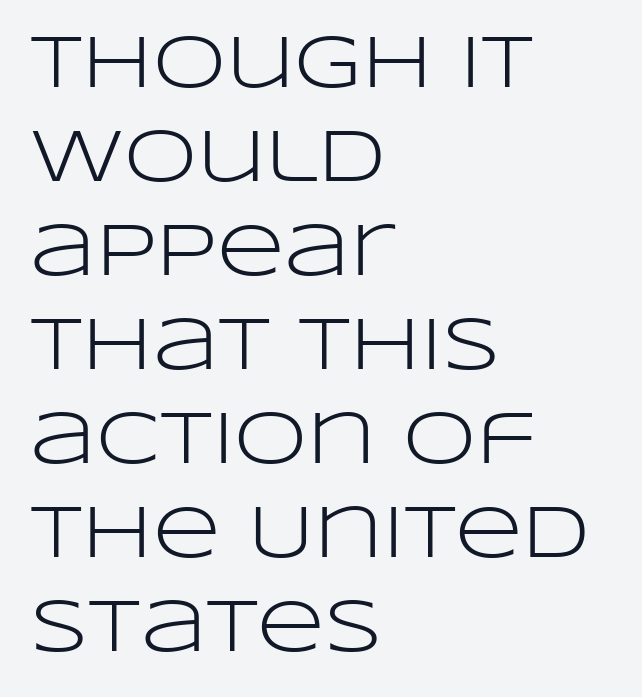
Q: Is the text bold? A: No.
Q: Is the text italic (slanted)? A: No, it is upright.
Q: Is the typeface a serif or a sans-serif typeface? A: Sans-serif.
Q: Is the text underlined? A: No.
Q: How is the paragraph aligned? A: Left-aligned.
Q: Is the spacing between letters normal or unusually wide? A: Normal.
Q: Is the spacing between lines tight, normal or loose? A: Normal.
Q: Width (condensed, normal, or wide)? A: Wide.
Q: Stroke contrast? A: Low.
Q: x-height? A: Large.
Q: Monospaced? A: No.
